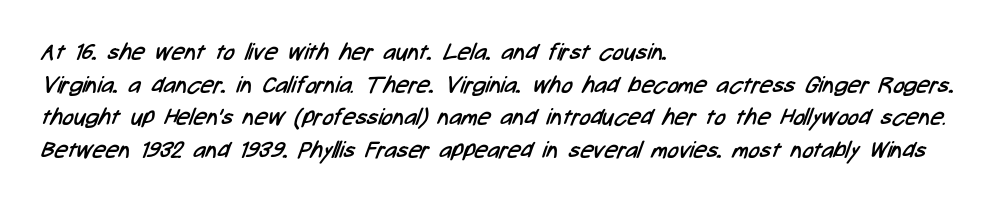
The image shows 23 px text type; set left-aligned, normal line spacing (1.42x), normal letter spacing, not underlined.
